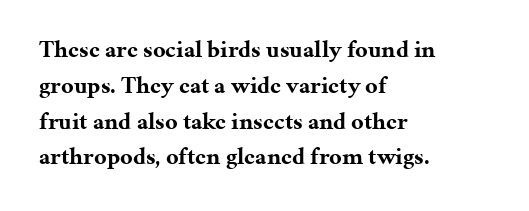
Italic: no, the glyphs are upright roman. Reading down the column, the eye jumps a familiar distance to each next line. Each row of text sits above clean, open space. Chunky letters — that's bold for sure.
